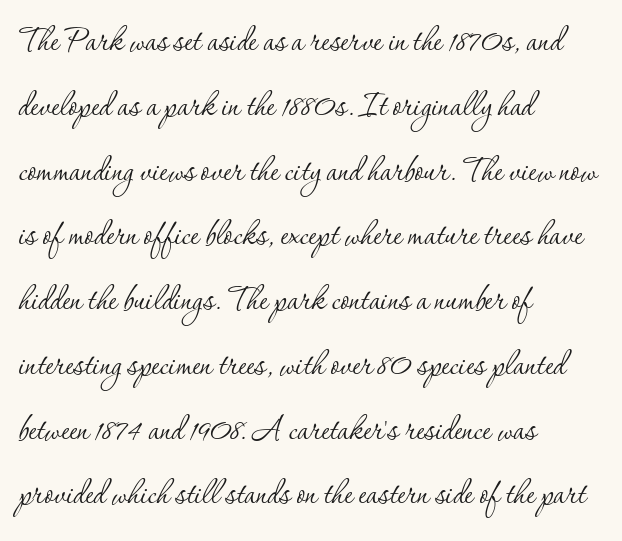
Q: Is the text bold? A: No.
Q: Is the text italic (slanted)? A: Yes.
Q: Is the typeface a serif or a sans-serif typeface? A: Serif.
Q: Is the text underlined? A: No.
Q: How is the paragraph aligned? A: Left-aligned.
Q: Is the spacing between letters normal or unusually wide? A: Normal.
Q: Is the spacing between lines tight, normal or loose? A: Normal.
Q: Width (condensed, normal, or wide)? A: Normal.
Q: Stroke contrast? A: Low.
Q: x-height? A: Small.
Q: Monospaced? A: No.
